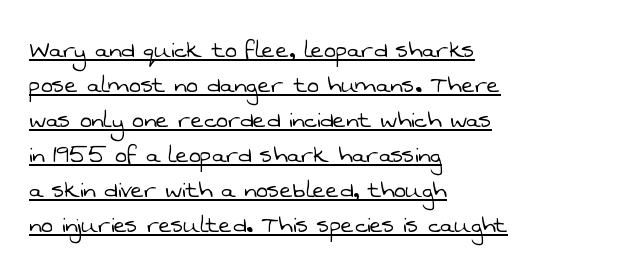
{"serif": "no", "bold": "no", "weight": "light", "width": "normal", "stroke_contrast": "low", "x_height": "medium", "monospaced": "no", "underline": "yes", "align": "left", "line_spacing": "normal", "line_spacing_ratio": 1.25, "letter_spacing": "normal", "letter_spacing_em": 0.0, "glyph_px": 28}
